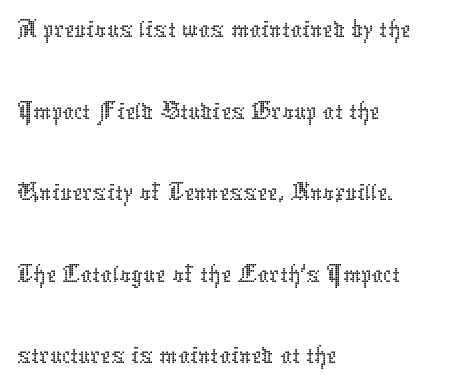
Q: Is the text bold? A: No.
Q: Is the text italic (slanted)? A: No, it is upright.
Q: Is the text underlined? A: No.
Q: How is the paragraph aligned? A: Left-aligned.
Q: Is the spacing between letters normal or unusually wide? A: Normal.
Q: Is the spacing between lines tight, normal or loose? A: Normal.
Q: Width (condensed, normal, or wide)? A: Normal.
Q: Stroke contrast? A: Low.
Q: x-height? A: Medium.
Q: Monospaced? A: No.
